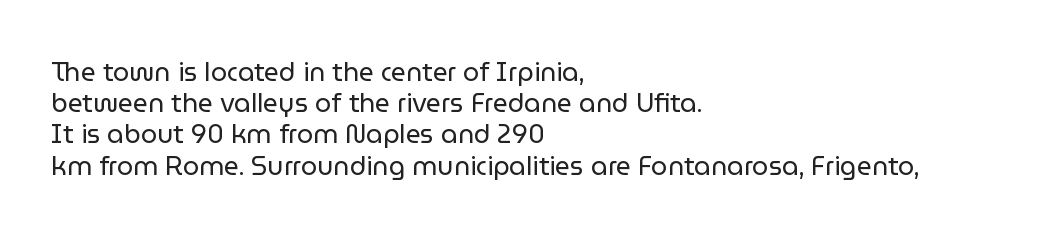
Q: Is the text bold? A: No.
Q: Is the text italic (slanted)? A: No, it is upright.
Q: Is the text underlined? A: No.
Q: How is the paragraph aligned? A: Left-aligned.
Q: Is the spacing between letters normal or unusually wide? A: Normal.
